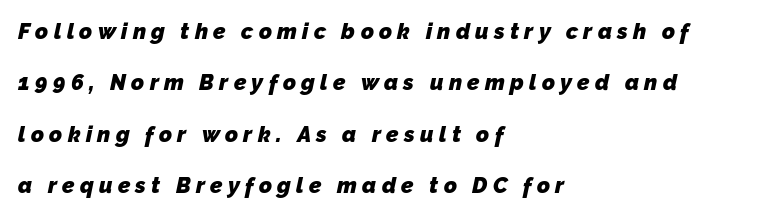
These lines stand farther apart than default settings would place them. Underlining? Definitely not there. A dark, heavy texture on the line: the type is bold. These lines are set flush left with a ragged right edge. The face used here is rendered with a markedly widened letterfit.
